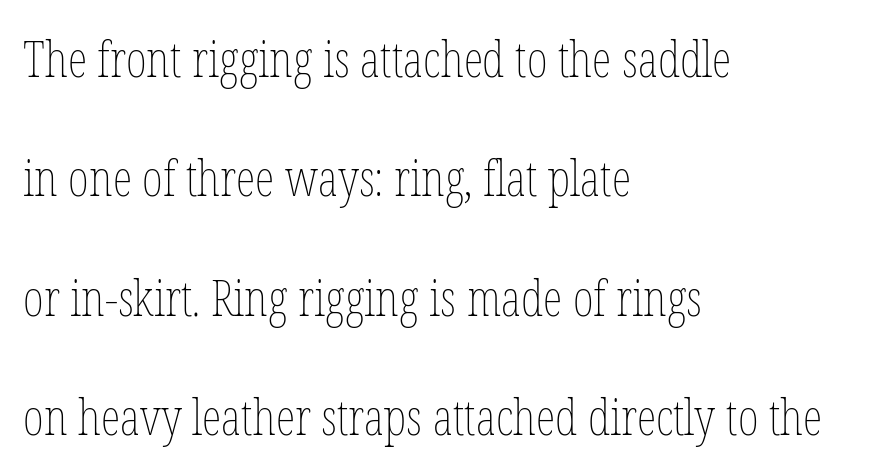
{"italic": "no", "bold": "no", "weight": "thin", "width": "condensed", "stroke_contrast": "low", "x_height": "medium", "monospaced": "no", "underline": "no", "align": "left", "line_spacing": "loose", "line_spacing_ratio": 2.39, "letter_spacing": "normal", "letter_spacing_em": 0.0, "glyph_px": 50}
